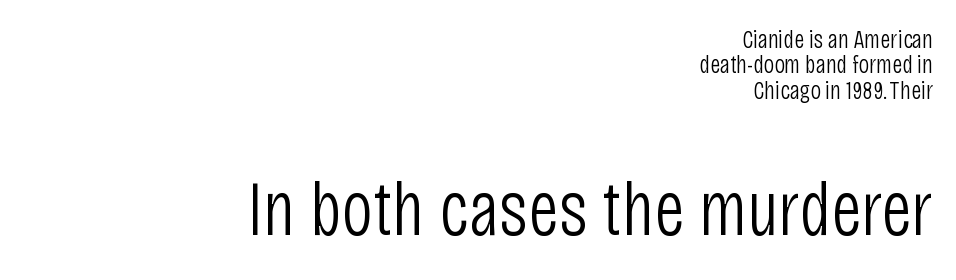
The image shows 78 px light, condensed sans-serif type, upright; set right-aligned, tight line spacing (0.98x), normal letter spacing, not underlined; the second (bottom) block is 3.0x larger; low stroke contrast and a large x-height.
